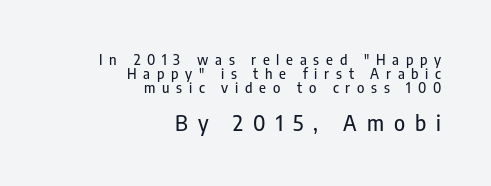
Q: Is the text italic (slanted)? A: No, it is upright.
Q: Is the text underlined? A: No.
Q: How is the paragraph aligned? A: Right-aligned.
Q: Is the spacing between letters normal or unusually wide? A: Unusually wide.
Q: Is the spacing between lines tight, normal or loose? A: Tight.
Q: Which block of text is set in a larger size, the first (top) or the second (bottom)? A: The second (bottom) one.
